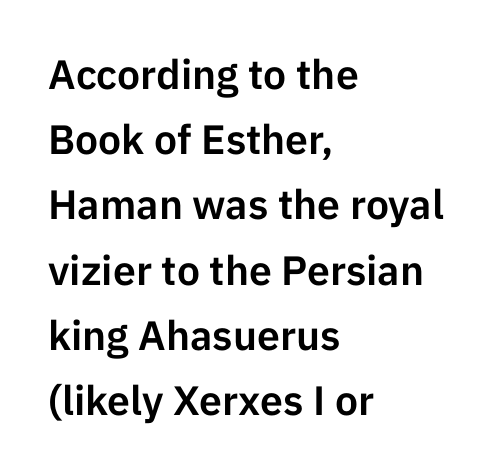
Tall strokes in this sample are plumb rather than angled. Does the leading feel generous? No, just average. Character widths vary here, with narrow letters taking less room than wide ones. Caption: multi-line text, flush left, ragged right. Lines of text with bare space underneath.
